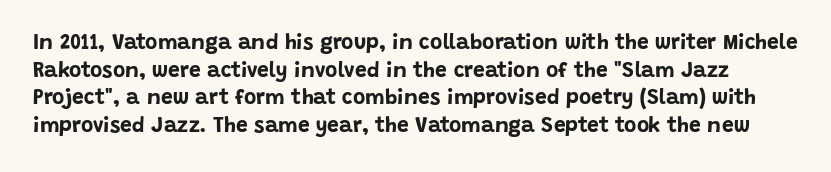
Q: Is the text bold? A: Yes.
Q: Is the text italic (slanted)? A: No, it is upright.
Q: Is the text underlined? A: No.
Q: Is the spacing between letters normal or unusually wide? A: Normal.
Q: Is the spacing between lines tight, normal or loose? A: Normal.
